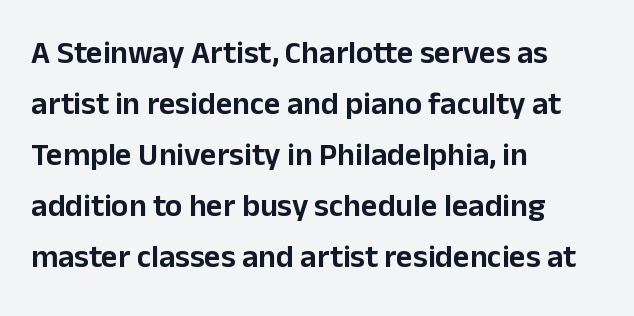
{"serif": "no", "italic": "no", "width": "normal", "stroke_contrast": "low", "x_height": "medium", "monospaced": "no", "underline": "no", "align": "left", "line_spacing": "normal", "line_spacing_ratio": 1.59, "letter_spacing": "normal", "letter_spacing_em": 0.0, "glyph_px": 32}
